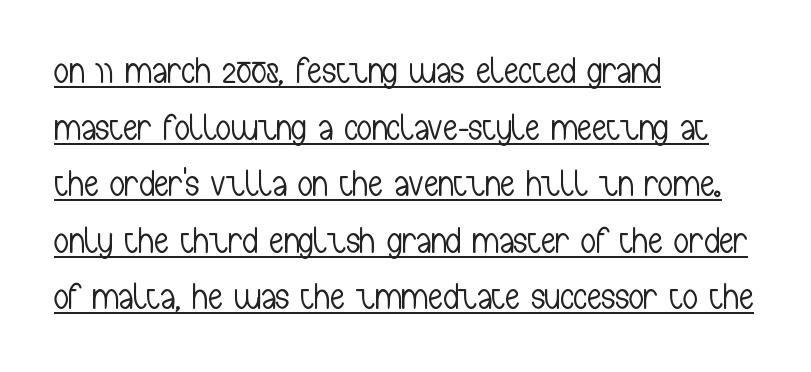
{"serif": "no", "italic": "no", "bold": "no", "weight": "light", "width": "condensed", "stroke_contrast": "low", "x_height": "medium", "monospaced": "no", "underline": "yes", "align": "left", "line_spacing": "normal", "line_spacing_ratio": 1.53, "letter_spacing": "normal", "letter_spacing_em": 0.0, "glyph_px": 37}
